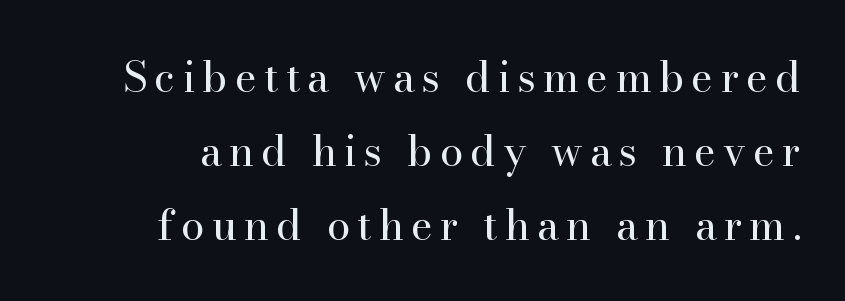
{"serif": "yes", "italic": "no", "bold": "no", "weight": "regular", "width": "normal", "stroke_contrast": "high", "x_height": "small", "monospaced": "no", "underline": "no", "line_spacing_ratio": 1.76, "glyph_px": 42}
